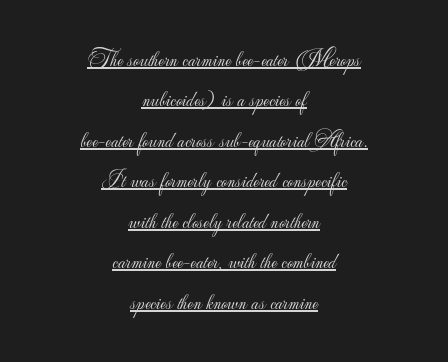
Q: Is the text bold? A: No.
Q: Is the text italic (slanted)? A: Yes.
Q: Is the text underlined? A: Yes.
Q: How is the paragraph aligned? A: Centered.
Q: Is the spacing between letters normal or unusually wide? A: Normal.
